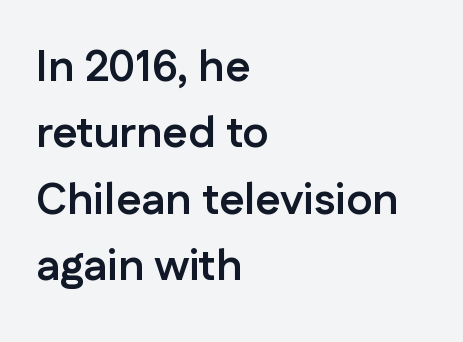
This is roman type, the default non-slanted kind. This block has exactly the height ordinary leading produces. Observe the absence of serifs on each vertical stroke in this sample. These lines are rendered in a variable-pitch font.
